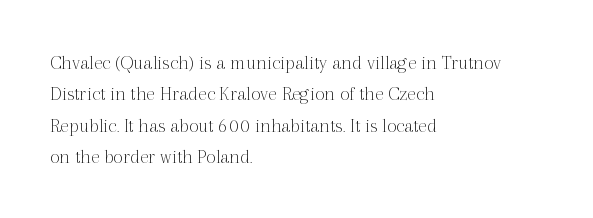
Q: Is the text bold? A: No.
Q: Is the text italic (slanted)? A: No, it is upright.
Q: Is the text underlined? A: No.
Q: How is the paragraph aligned? A: Left-aligned.
Q: Is the spacing between letters normal or unusually wide? A: Normal.
Q: Is the spacing between lines tight, normal or loose? A: Normal.
